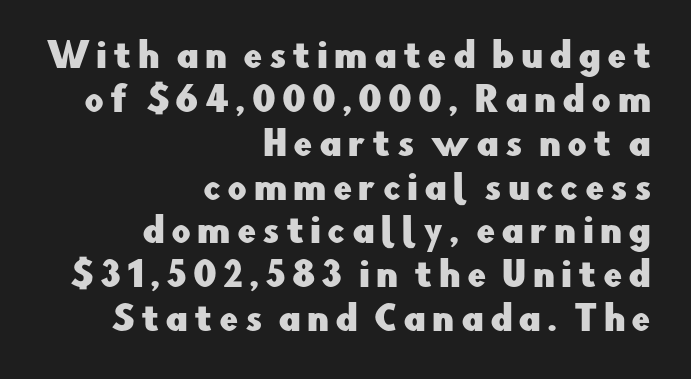
Q: Is the text italic (slanted)? A: No, it is upright.
Q: Is the typeface a serif or a sans-serif typeface? A: Sans-serif.
Q: Is the text underlined? A: No.
Q: How is the paragraph aligned? A: Right-aligned.
Q: Is the spacing between lines tight, normal or loose? A: Normal.
Q: Width (condensed, normal, or wide)? A: Normal.
Q: Stroke contrast? A: Low.
Q: x-height? A: Small.
Q: Monospaced? A: No.
